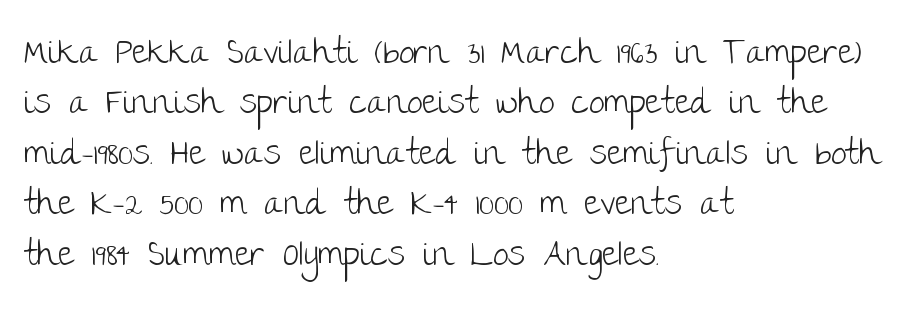
{"serif": "no", "italic": "no", "bold": "no", "weight": "light", "width": "normal", "stroke_contrast": "low", "x_height": "large", "monospaced": "no", "underline": "no", "align": "left", "line_spacing": "normal", "line_spacing_ratio": 1.44, "letter_spacing": "normal", "letter_spacing_em": 0.0, "glyph_px": 35}
